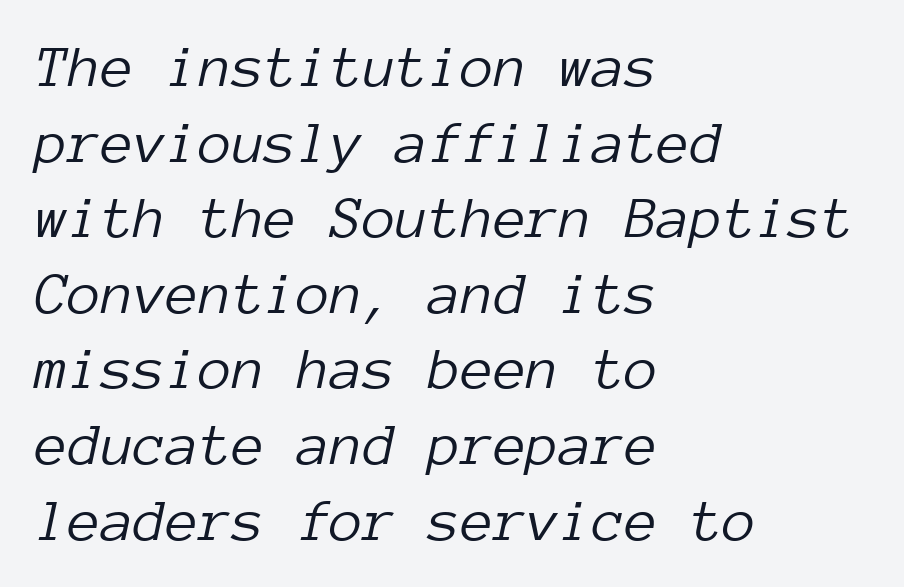
Notice how the passage keeps a crisp vertical edge on the left only. The letters march in equal steps, a hallmark of fixed-pitch type. The space directly below the letters is spotless. Style check: oblique. How are the letters spaced? Ordinarily, with no added tracking.
